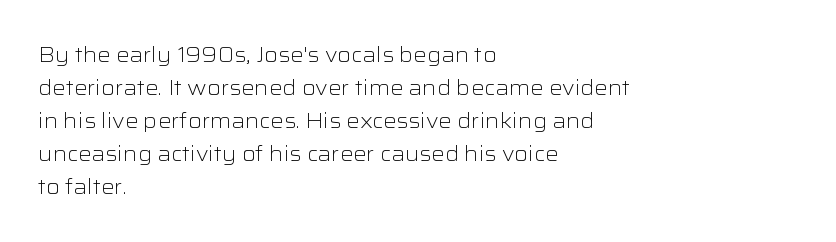
The image shows 21 px text type, upright; set left-aligned, normal line spacing (1.57x), normal letter spacing, not underlined.
